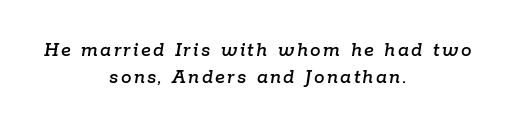
Q: Is the text italic (slanted)? A: Yes, it leans right by about 9 degrees.
Q: Is the text underlined? A: No.
Q: How is the paragraph aligned? A: Centered.
Q: Is the spacing between lines tight, normal or loose? A: Normal.
